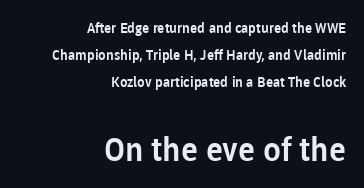
Q: Is the text italic (slanted)? A: No, it is upright.
Q: Is the typeface a serif or a sans-serif typeface? A: Sans-serif.
Q: Is the text underlined? A: No.
Q: How is the paragraph aligned? A: Right-aligned.
Q: Is the spacing between letters normal or unusually wide? A: Normal.
Q: Is the spacing between lines tight, normal or loose? A: Loose.
Q: Which block of text is set in a larger size, the first (top) or the second (bottom)? A: The second (bottom) one.
Q: Width (condensed, normal, or wide)? A: Normal.
Q: Stroke contrast? A: Low.
Q: x-height? A: Medium.
Q: Monospaced? A: No.
